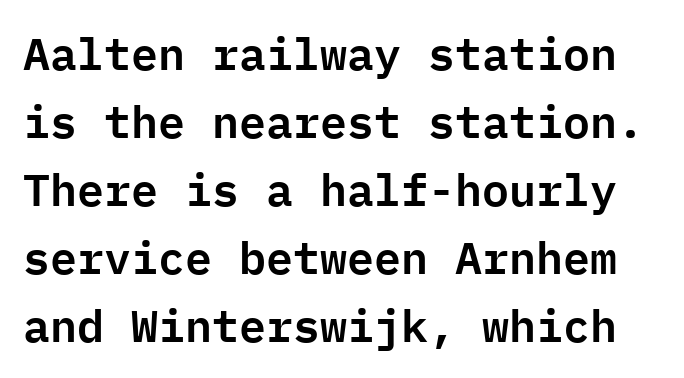
The image shows 45 px sans-serif type, upright, monospaced; set normal line spacing (1.51x), normal letter spacing, not underlined; low stroke contrast and a medium x-height.
